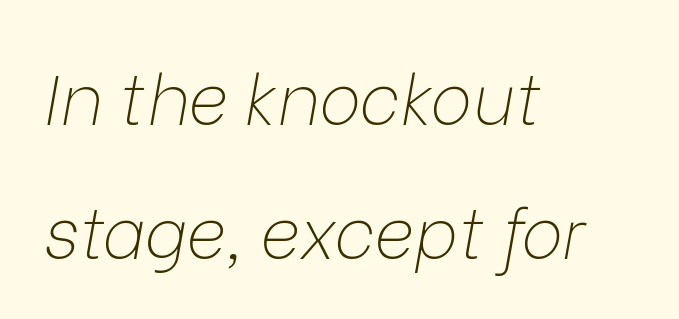
{"italic": "yes", "lean": "right", "slant_degrees": 9, "bold": "no", "weight": "thin", "width": "normal", "stroke_contrast": "low", "x_height": "medium", "monospaced": "no", "underline": "no", "align": "left", "line_spacing": "loose", "line_spacing_ratio": 1.91, "letter_spacing": "normal", "letter_spacing_em": 0.0, "glyph_px": 70}
